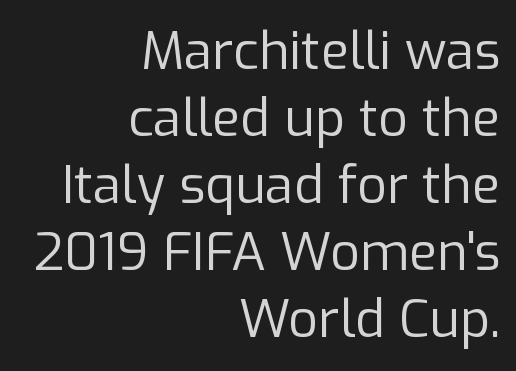
{"serif": "no", "italic": "no", "bold": "no", "weight": "regular", "width": "normal", "stroke_contrast": "low", "x_height": "medium", "monospaced": "no", "underline": "no", "align": "right", "line_spacing": "normal", "line_spacing_ratio": 1.29, "letter_spacing": "normal", "letter_spacing_em": 0.0, "glyph_px": 52}
